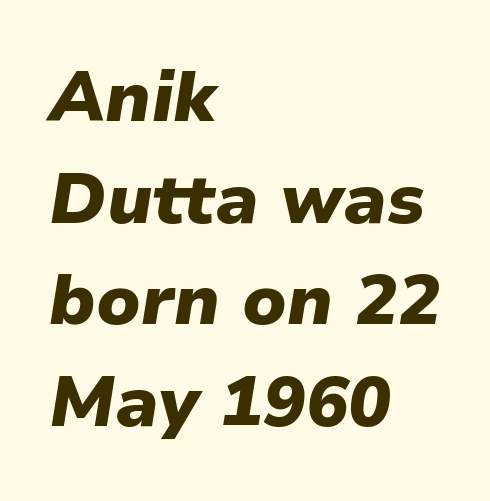
Compared with an ordinary text face, these strokes are far heavier — a full bold. Characters are canted at an angle relative to the baseline's perpendicular. Regarding leading, the lines here are spaced in the standard way. Type without underlining.
